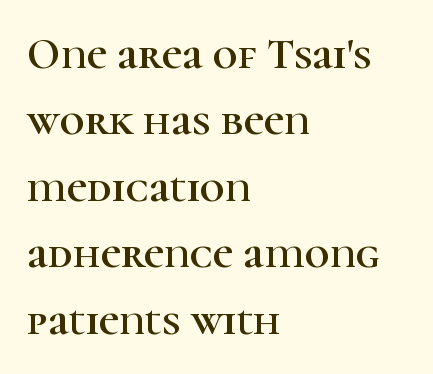
Typeset ragged right — the left edge is the straight one. Are there feet on the stems? There are — it's a serif. The letterforms sit shoulder to shoulder at normal distance. Clear beneath every line of the passage.
